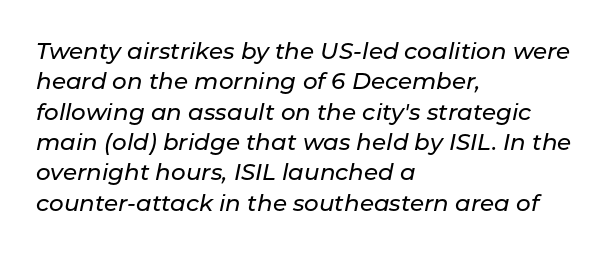
The image shows 23 px text type, italic (leaning right); set left-aligned, normal line spacing (1.32x), normal letter spacing, not underlined.
